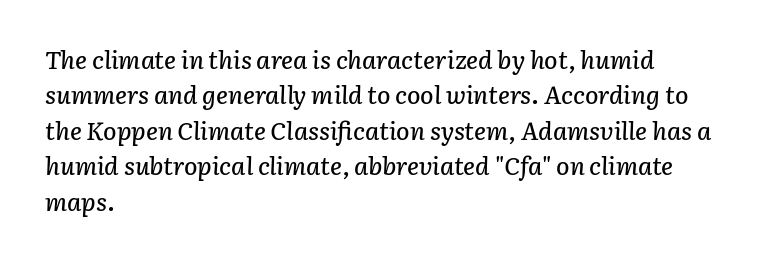
{"italic": "yes", "lean": "right", "slant_degrees": 3, "underline": "no", "align": "left", "line_spacing": "normal", "line_spacing_ratio": 1.42, "letter_spacing": "normal", "letter_spacing_em": 0.0, "glyph_px": 25}
